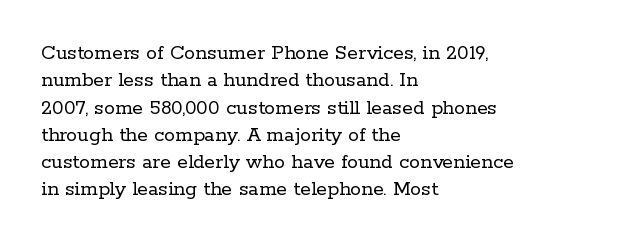
Q: Is the text bold? A: No.
Q: Is the text italic (slanted)? A: No, it is upright.
Q: Is the text underlined? A: No.
Q: How is the paragraph aligned? A: Left-aligned.
Q: Is the spacing between letters normal or unusually wide? A: Normal.
